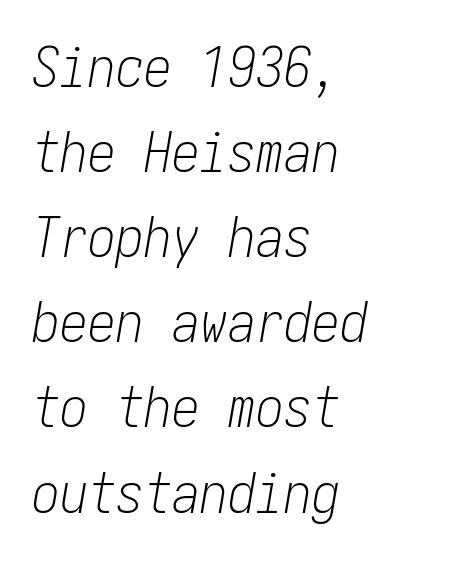
Q: Is the text bold? A: No.
Q: Is the text italic (slanted)? A: Yes, it leans right by about 10 degrees.
Q: Is the text underlined? A: No.
Q: How is the paragraph aligned? A: Left-aligned.
Q: Is the spacing between letters normal or unusually wide? A: Normal.
Q: Is the spacing between lines tight, normal or loose? A: Normal.
Q: Width (condensed, normal, or wide)? A: Condensed.
Q: Stroke contrast? A: Low.
Q: x-height? A: Medium.
